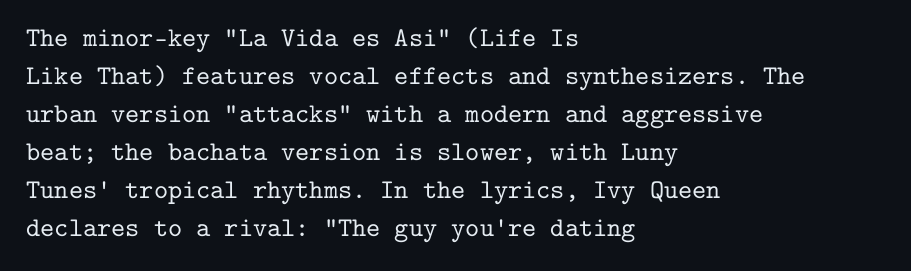
Every stem runs plumb, perpendicular to the baseline. No extra tracking has been applied to these lines. Students, observe: this is what conventionally led text looks like. The rendering anchors every line to the left-hand side. Just letters on the line, the space beneath them empty.
